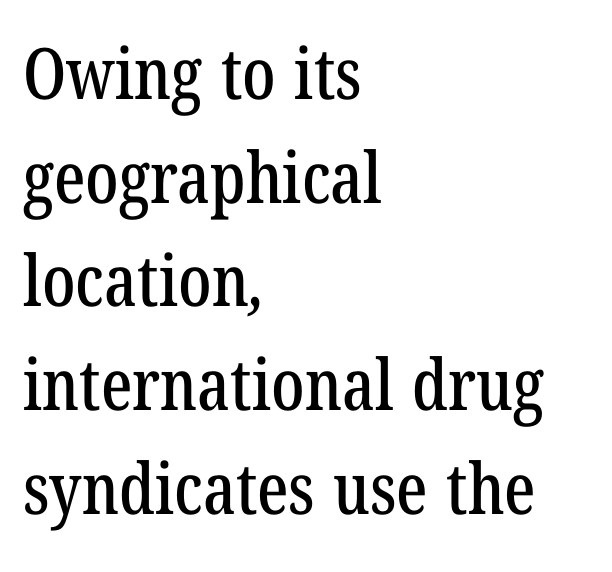
Q: Is the typeface a serif or a sans-serif typeface? A: Serif.
Q: Is the text underlined? A: No.
Q: How is the paragraph aligned? A: Left-aligned.
Q: Is the spacing between letters normal or unusually wide? A: Normal.
Q: Is the spacing between lines tight, normal or loose? A: Normal.
Q: Width (condensed, normal, or wide)? A: Condensed.
Q: Stroke contrast? A: Low.
Q: x-height? A: Medium.
Q: Monospaced? A: No.
